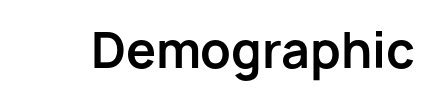
The image shows 48 px bold sans-serif type, upright; set normal letter spacing, not underlined; low stroke contrast and a medium x-height.
